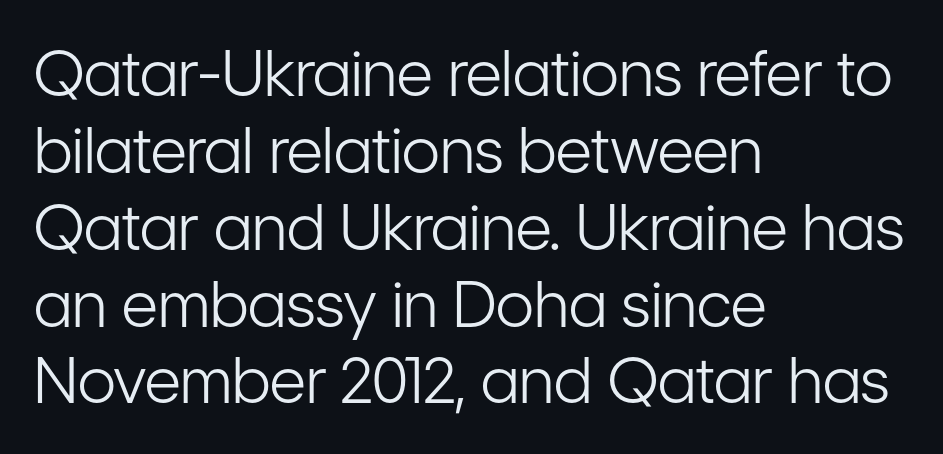
The image shows 63 px light, condensed sans-serif type, upright; set left-aligned, line spacing 1.22x, normal letter spacing, not underlined; low stroke contrast and a medium x-height.
